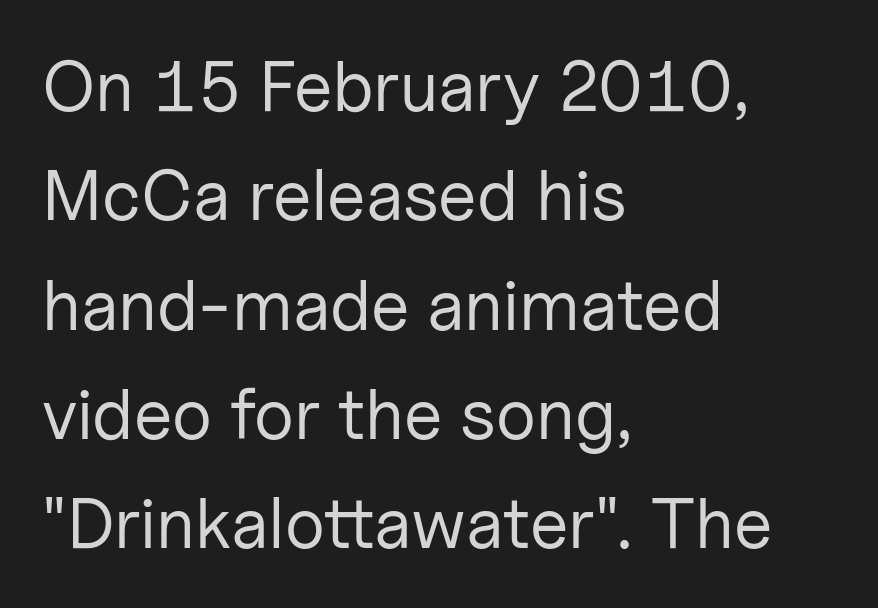
The image shows 71 px regular-weight sans-serif type, upright; set left-aligned, normal line spacing (1.54x), normal letter spacing, not underlined; low stroke contrast and a medium x-height.
